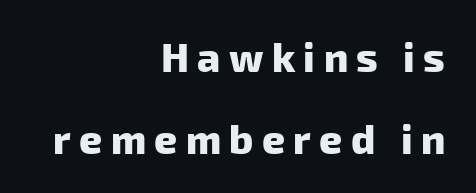
Q: Is the text bold? A: Yes.
Q: Is the typeface a serif or a sans-serif typeface? A: Sans-serif.
Q: Is the text underlined? A: No.
Q: How is the paragraph aligned? A: Right-aligned.
Q: Is the spacing between letters normal or unusually wide? A: Unusually wide.
Q: Is the spacing between lines tight, normal or loose? A: Loose.
Q: Width (condensed, normal, or wide)? A: Normal.
Q: Stroke contrast? A: Low.
Q: x-height? A: Medium.
Q: Monospaced? A: No.
